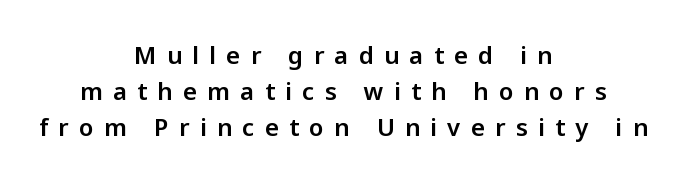
The type is letterspaced generously, with wide tracking. Quick note: interline space is typical. A bare baseline throughout the passage. The specimen reads as upright at a glance. Does the copy run flush right? No — it is centered line by line.
